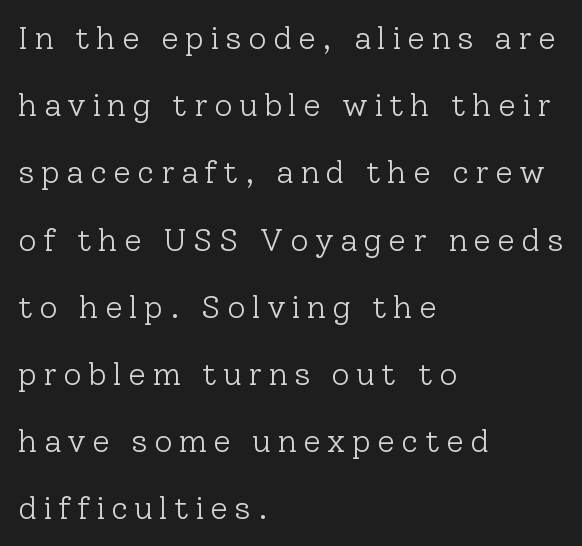
In terms of posture, this sample is upright. The baseline area is clear. Little horizontal feet cap the strokes, marking this as serif type. Is this a heavy cut? Hardly; it is regular or lighter. This sample has the flowing, uneven cadence of proportional lettering.
